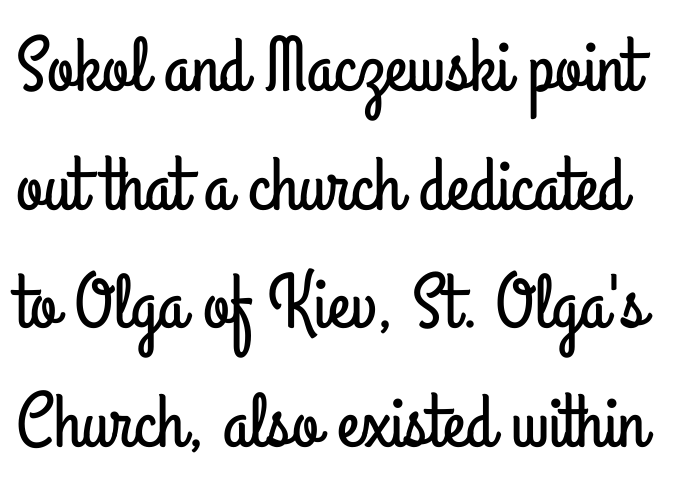
Here the designer chose a conventional face with non-uniform glyph widths. The passage shown has conventional tracking throughout. The rendering uses a moderate line-height, typical for paragraphs. Style check: upright. Typographically, this falls in the sans-serif category. The string is rendered with underlining switched off.
